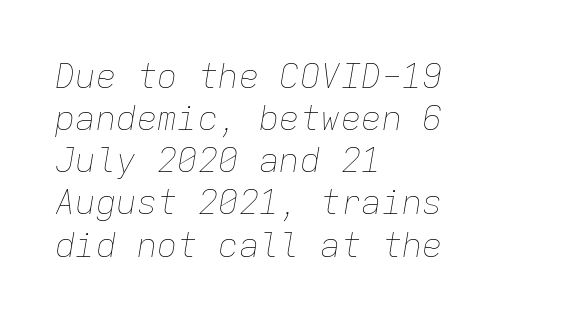
Q: Is the text bold? A: No.
Q: Is the text italic (slanted)? A: Yes, it leans right by about 9 degrees.
Q: Is the text underlined? A: No.
Q: How is the paragraph aligned? A: Left-aligned.
Q: Is the spacing between letters normal or unusually wide? A: Normal.
Q: Width (condensed, normal, or wide)? A: Normal.
Q: Stroke contrast? A: Low.
Q: x-height? A: Medium.
Q: Monospaced? A: Yes.
